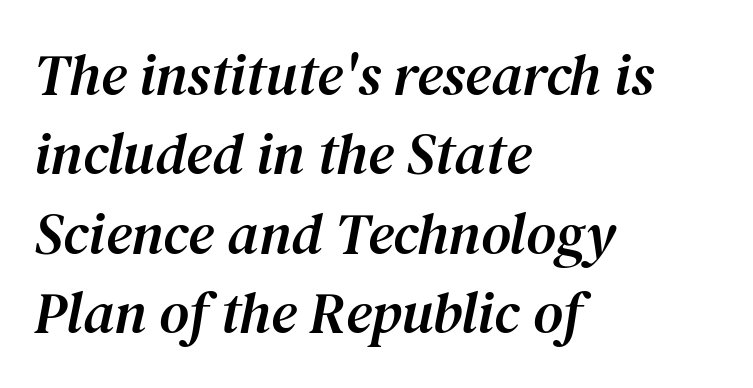
Q: Is the text italic (slanted)? A: Yes, it leans right by about 12 degrees.
Q: Is the typeface a serif or a sans-serif typeface? A: Serif.
Q: Is the text underlined? A: No.
Q: How is the paragraph aligned? A: Left-aligned.
Q: Is the spacing between letters normal or unusually wide? A: Normal.
Q: Is the spacing between lines tight, normal or loose? A: Normal.
Q: Width (condensed, normal, or wide)? A: Normal.
Q: Stroke contrast? A: Medium.
Q: x-height? A: Medium.
Q: Monospaced? A: No.
